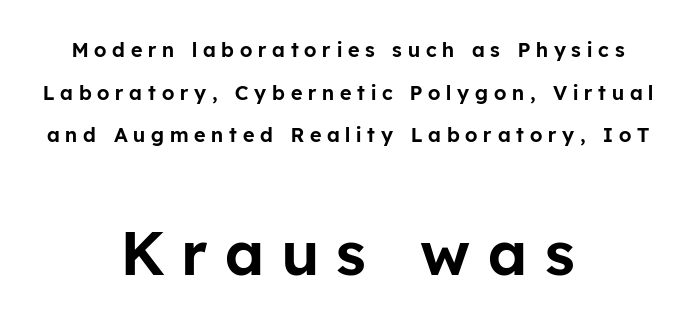
{"serif": "no", "italic": "no", "width": "normal", "stroke_contrast": "low", "x_height": "medium", "monospaced": "no", "underline": "no", "align": "center", "line_spacing": "loose", "line_spacing_ratio": 2.13, "letter_spacing": "wide", "letter_spacing_em": 0.29, "larger_block": "second", "size_ratio": 3.05, "glyph_px": 61}
